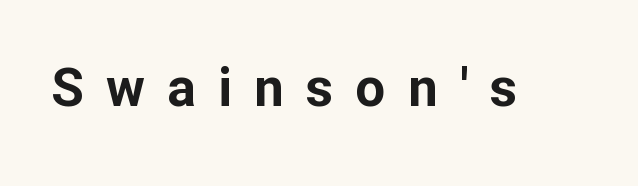
Q: Is the text bold? A: Yes.
Q: Is the text italic (slanted)? A: No, it is upright.
Q: Is the typeface a serif or a sans-serif typeface? A: Sans-serif.
Q: Is the text underlined? A: No.
Q: Is the spacing between letters normal or unusually wide? A: Unusually wide.
Q: Width (condensed, normal, or wide)? A: Normal.
Q: Stroke contrast? A: Low.
Q: x-height? A: Medium.
Q: Monospaced? A: No.
